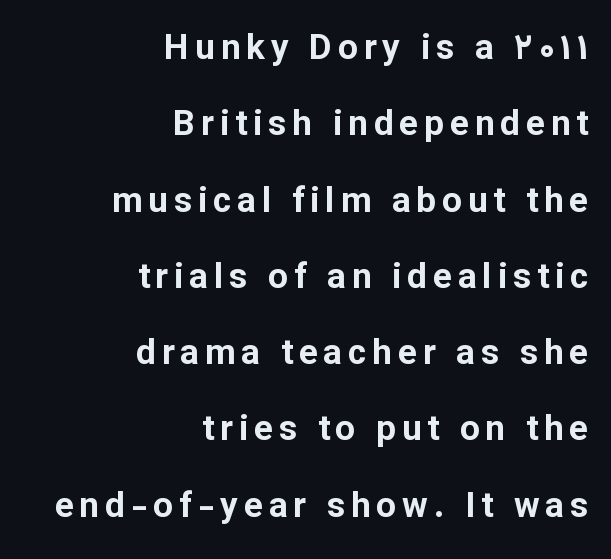
The image shows 35 px bold sans-serif type, upright; set right-aligned, loose line spacing (2.18x), not underlined; low stroke contrast and a medium x-height.
